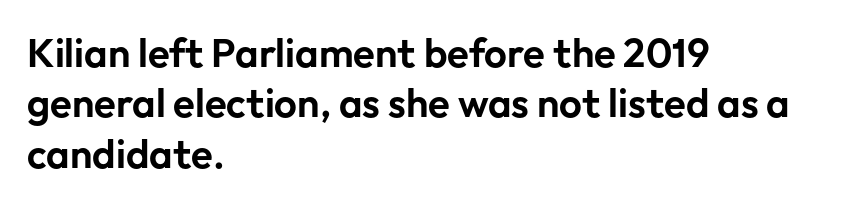
{"serif": "no", "italic": "no", "width": "normal", "stroke_contrast": "low", "x_height": "medium", "monospaced": "no", "underline": "no", "align": "left", "line_spacing": "normal", "line_spacing_ratio": 1.26, "letter_spacing": "normal", "letter_spacing_em": 0.0, "glyph_px": 40}
